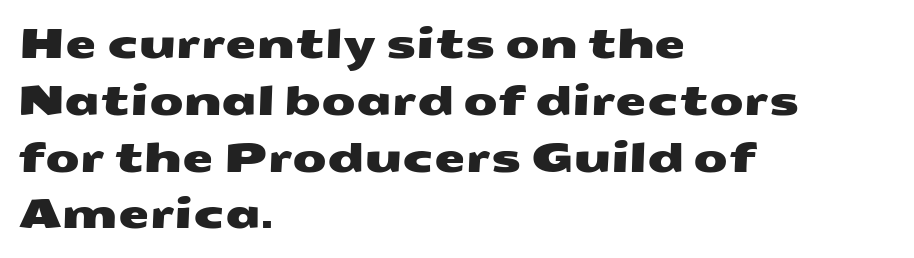
{"serif": "no", "width": "wide", "stroke_contrast": "medium", "x_height": "medium", "monospaced": "no", "underline": "no", "align": "left", "line_spacing": "normal", "line_spacing_ratio": 1.42, "letter_spacing": "normal", "letter_spacing_em": 0.0, "glyph_px": 40}
